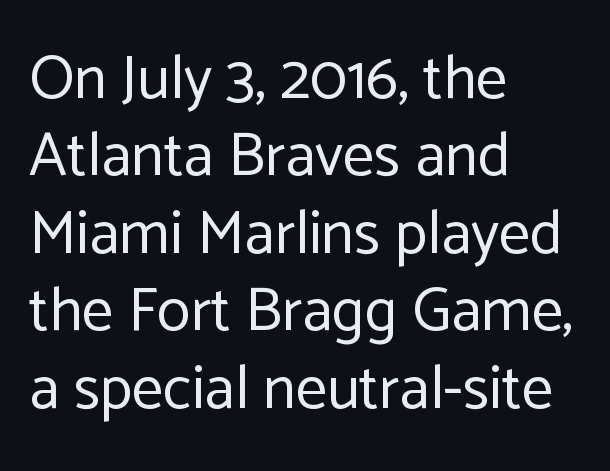
Characters remain perfectly vertical along every line. No word sits above an underline. You could not count columns in this text — the font is proportionally spaced. Unlike a traditional serif, this face leaves its strokes unadorned. Tracking here is standard; glyphs follow each other at the usual distance. These lines sit exactly where default settings would place them.
